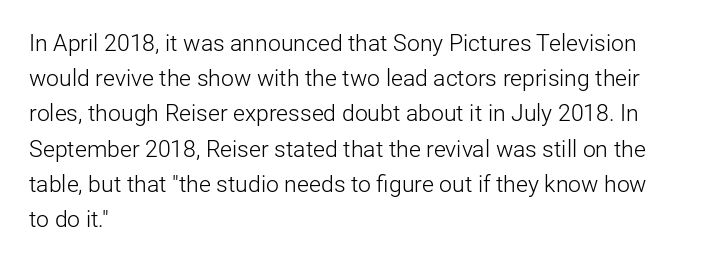
Q: Is the text bold? A: No.
Q: Is the text italic (slanted)? A: No, it is upright.
Q: Is the text underlined? A: No.
Q: How is the paragraph aligned? A: Left-aligned.
Q: Is the spacing between letters normal or unusually wide? A: Normal.
Q: Is the spacing between lines tight, normal or loose? A: Normal.
